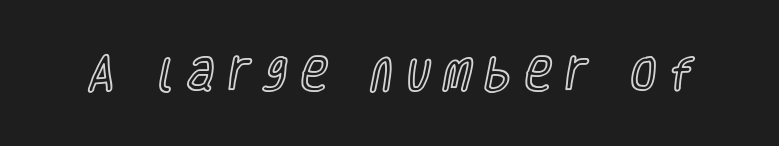
The image shows 37 px condensed type; set unusually wide letter spacing (+0.37 em), not underlined; a large x-height.
